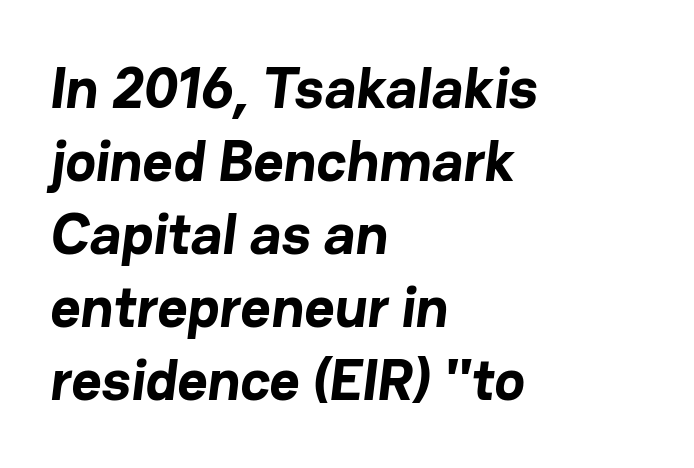
The image shows 58 px bold sans-serif type; set left-aligned, normal line spacing (1.26x), normal letter spacing, not underlined; low stroke contrast and a medium x-height.
